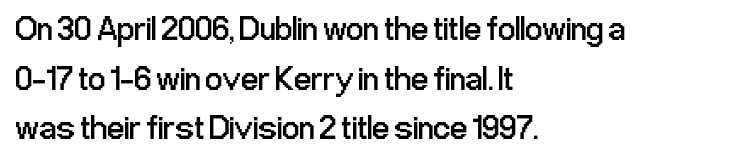
{"serif": "no", "italic": "no", "bold": "no", "weight": "regular", "width": "condensed", "stroke_contrast": "low", "x_height": "medium", "monospaced": "no", "underline": "no", "align": "left", "line_spacing": "normal", "line_spacing_ratio": 1.46, "letter_spacing": "normal", "letter_spacing_em": 0.0, "glyph_px": 34}
